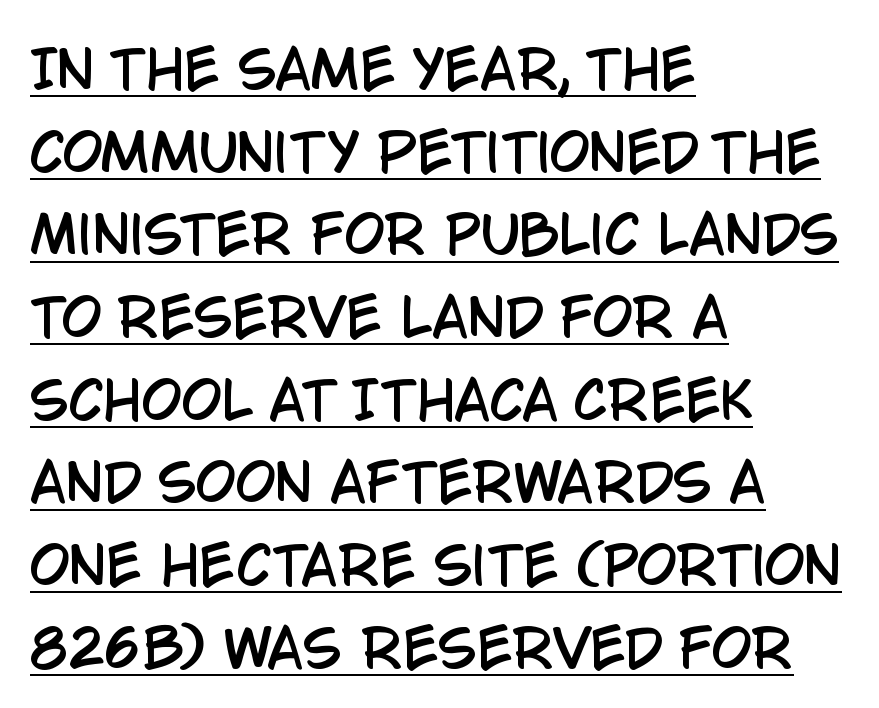
The image shows 52 px condensed sans-serif type, upright; set left-aligned, normal line spacing (1.59x), normal letter spacing, underlined; low stroke contrast and a large x-height.
